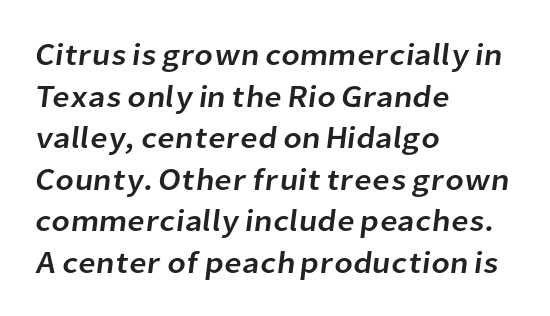
Compared with a centered layout, this one pins lines to the left instead. Typographically, this falls in the sans-serif category. The face used here is proportionally spaced, like ordinary book or web type. Honestly, the letter spacing is just normal — you wouldn't notice it.
